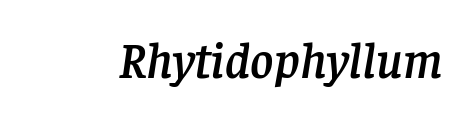
Q: Is the text italic (slanted)? A: Yes, it leans right by about 8 degrees.
Q: Is the typeface a serif or a sans-serif typeface? A: Serif.
Q: Is the text underlined? A: No.
Q: Is the spacing between letters normal or unusually wide? A: Normal.
Q: Width (condensed, normal, or wide)? A: Normal.
Q: Stroke contrast? A: Low.
Q: x-height? A: Large.
Q: Monospaced? A: No.
